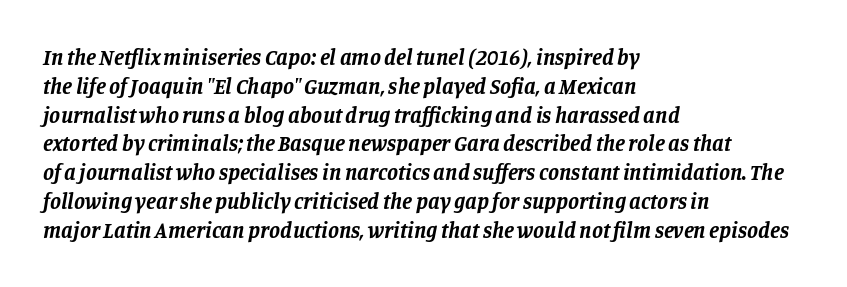
Q: Is the text bold? A: Yes.
Q: Is the text italic (slanted)? A: Yes, it leans right by about 11 degrees.
Q: Is the text underlined? A: No.
Q: How is the paragraph aligned? A: Left-aligned.
Q: Is the spacing between letters normal or unusually wide? A: Normal.
Q: Is the spacing between lines tight, normal or loose? A: Normal.
